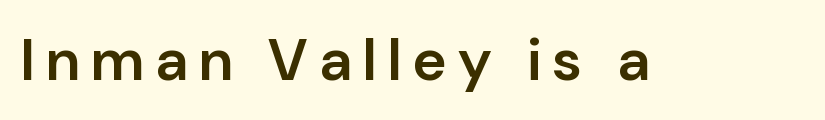
You can tell from the bare stems that sans-serif type was used. The specimen omits any rule beneath the text block's lines. You could not count columns in this text — the font is proportionally spaced. The face used here is rendered with a markedly widened letterfit. Posture: upright roman. Is the type bold? Partly — it's a semibold, heavier than regular but not fully bold.
